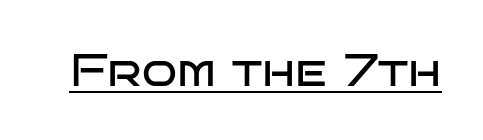
Q: Is the text bold? A: No.
Q: Is the text italic (slanted)? A: No, it is upright.
Q: Is the typeface a serif or a sans-serif typeface? A: Sans-serif.
Q: Is the text underlined? A: Yes.
Q: Is the spacing between letters normal or unusually wide? A: Normal.
Q: Width (condensed, normal, or wide)? A: Wide.
Q: Stroke contrast? A: Low.
Q: x-height? A: Large.
Q: Monospaced? A: No.
